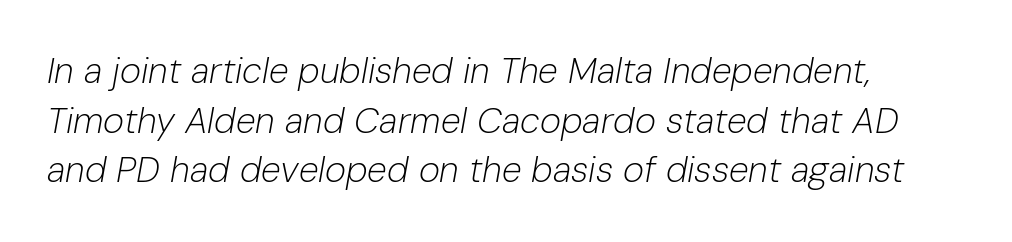
These lines were composed using italics. Students, note that the glyphs here touch the page at normal intervals. Type without underlining. Vertical stems look standard width or narrower in stroke.
